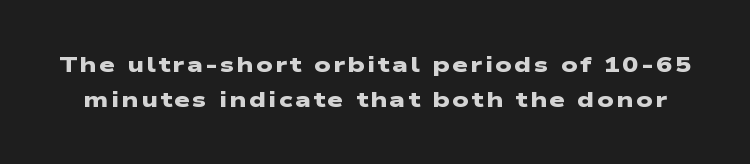
The image shows 22 px bold type; set normal line spacing (1.59x), not underlined.
